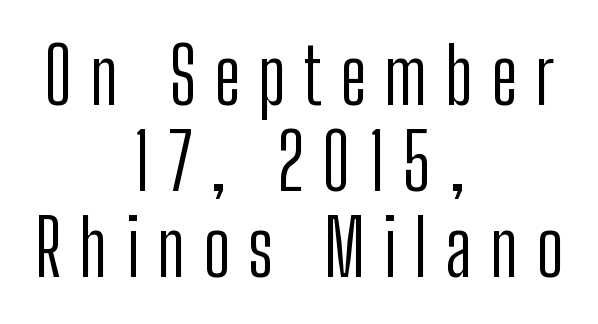
{"serif": "no", "italic": "no", "bold": "no", "weight": "light", "width": "condensed", "stroke_contrast": "low", "x_height": "medium", "monospaced": "no", "underline": "no", "align": "center", "line_spacing": "tight", "line_spacing_ratio": 1.12, "letter_spacing": "wide", "letter_spacing_em": 0.23, "glyph_px": 77}
